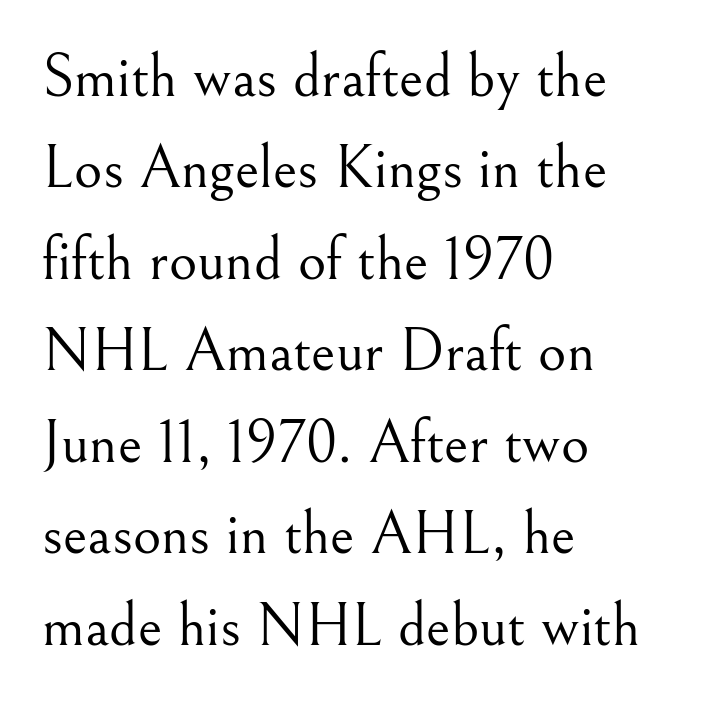
The image shows 61 px light serif type, upright; set left-aligned, normal line spacing (1.5x), normal letter spacing, not underlined; medium stroke contrast and a small x-height.
